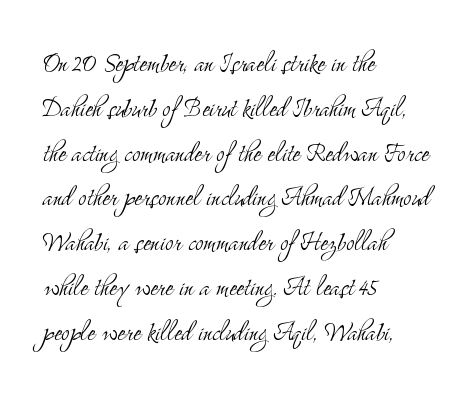
The image shows 32 px light, condensed serif type; set left-aligned, normal line spacing (1.4x), normal letter spacing, not underlined; medium stroke contrast and a small x-height.
